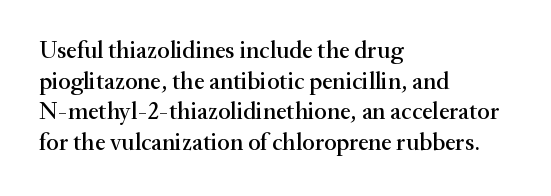
These lines stack with their left ends in a neat column. This sample uses plain, unmodified letter spacing. Rows of type keep a routine distance in the vertical direction. The glyphs are unaccompanied by any horizontal stroke below them. Vertical strokes here are truly vertical.
